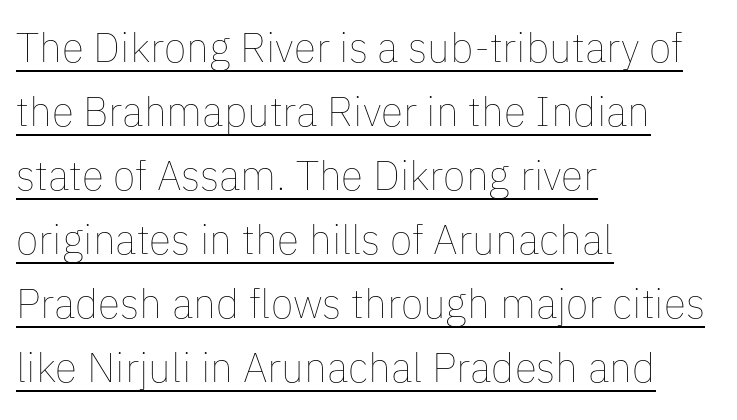
Q: Is the text bold? A: No.
Q: Is the text italic (slanted)? A: No, it is upright.
Q: Is the text underlined? A: Yes.
Q: How is the paragraph aligned? A: Left-aligned.
Q: Is the spacing between letters normal or unusually wide? A: Normal.
Q: Is the spacing between lines tight, normal or loose? A: Normal.
Q: Width (condensed, normal, or wide)? A: Normal.
Q: Stroke contrast? A: Low.
Q: x-height? A: Medium.
Q: Monospaced? A: No.
